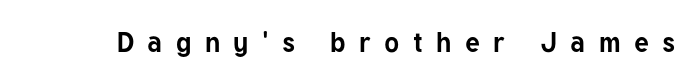
{"serif": "no", "italic": "no", "bold": "yes", "weight": "bold", "width": "normal", "stroke_contrast": "low", "x_height": "medium", "monospaced": "no", "underline": "no", "letter_spacing": "wide", "letter_spacing_em": 0.48, "glyph_px": 28}
